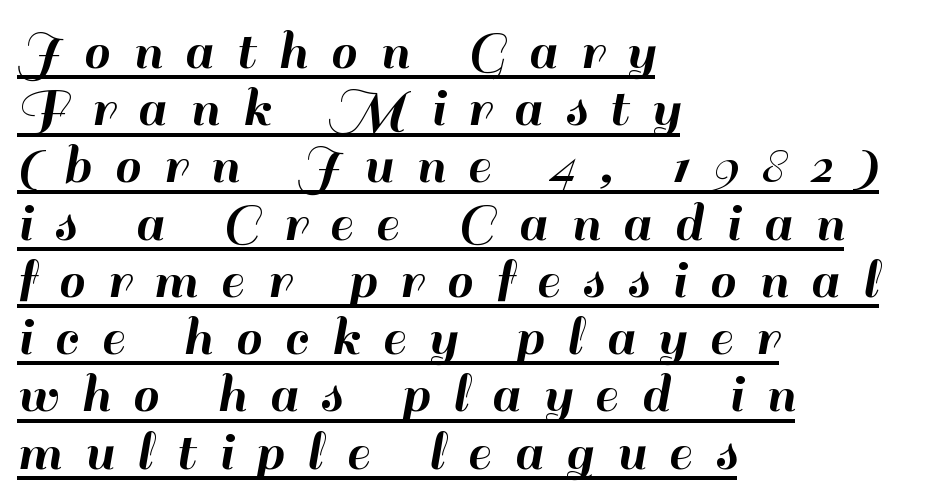
Honestly, the rows look squashed on top of each other. No feet cap the strokes, marking this as sans-serif type. Line starts are locked; line ends wander. The face used here is rendered with a markedly widened letterfit. Proportional: the letters do not fall into vertical columns.
